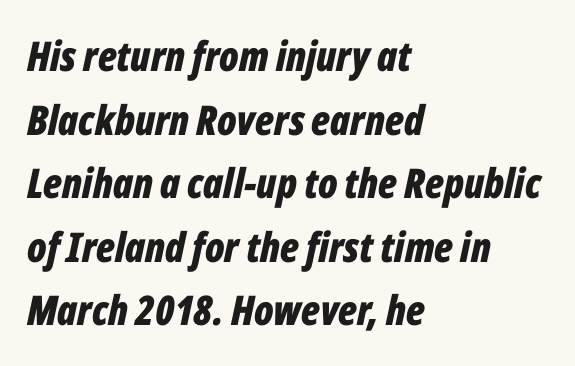
The image shows 41 px bold, condensed type, italic (leaning right); set left-aligned, normal line spacing (1.55x), normal letter spacing, not underlined; low stroke contrast and a medium x-height.
